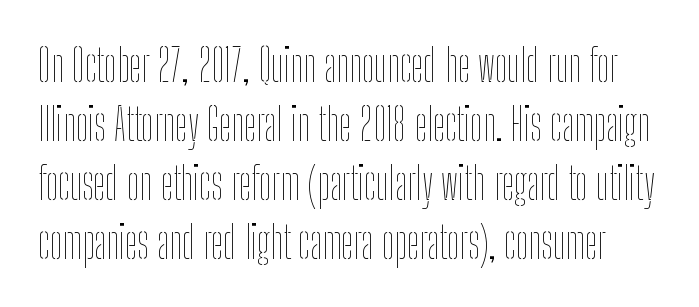
Looks like regular typesetting: each glyph gets only the width it needs. The space between consecutive lines is moderate. Each word holds together tightly as a unit, with standard inter-letter gaps. Lines of text with bare space underneath.
